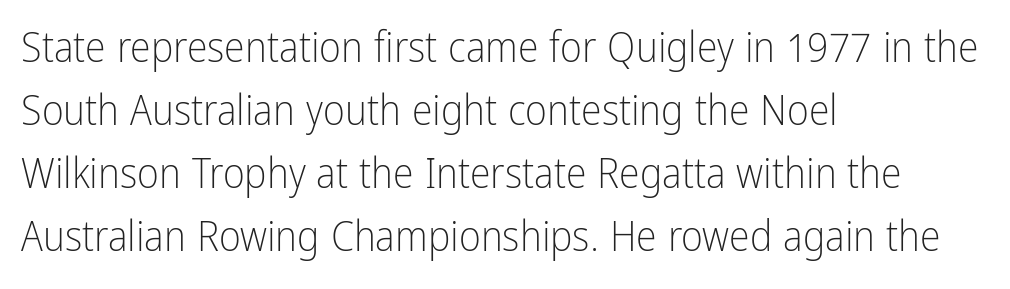
{"serif": "no", "italic": "no", "bold": "no", "weight": "light", "width": "condensed", "stroke_contrast": "low", "x_height": "medium", "monospaced": "no", "underline": "no", "align": "left", "line_spacing": "normal", "line_spacing_ratio": 1.5, "letter_spacing": "normal", "letter_spacing_em": 0.0, "glyph_px": 42}
